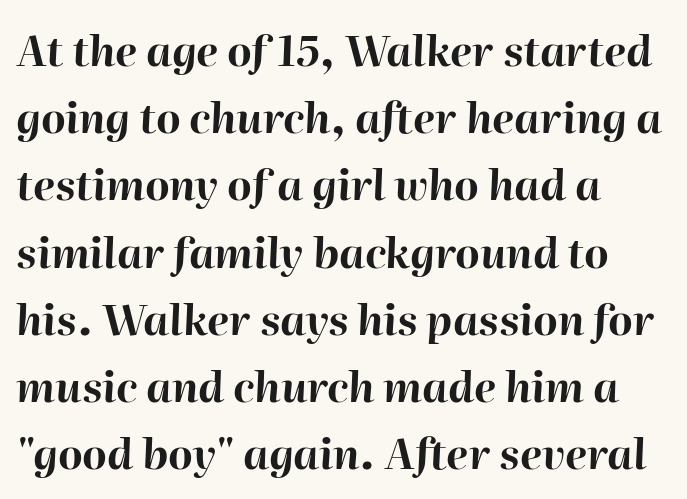
{"italic": "yes", "lean": "right", "slant_degrees": 2, "bold": "yes", "weight": "bold", "width": "normal", "stroke_contrast": "high", "x_height": "medium", "monospaced": "no", "underline": "no", "align": "left", "line_spacing": "normal", "line_spacing_ratio": 1.6, "letter_spacing": "normal", "letter_spacing_em": 0.0, "glyph_px": 42}
